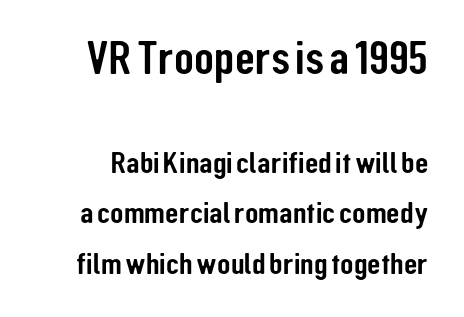
{"serif": "no", "italic": "no", "width": "condensed", "stroke_contrast": "low", "x_height": "medium", "monospaced": "no", "underline": "no", "line_spacing": "normal", "line_spacing_ratio": 1.63, "letter_spacing": "normal", "letter_spacing_em": 0.0, "larger_block": "first", "size_ratio": 1.48, "glyph_px": 46}
